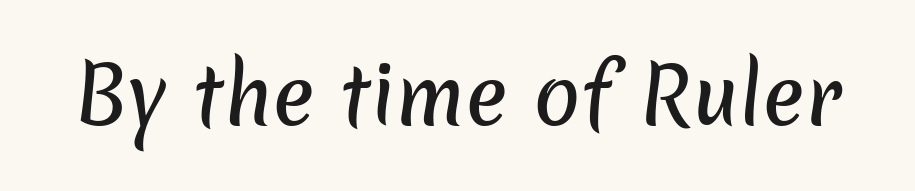
This sample has the flowing, uneven cadence of proportional lettering. The tracking reads as untouched default to a designer's eye. The words here are not underlined. Letterform terminals end flat and unadorned throughout the passage.
